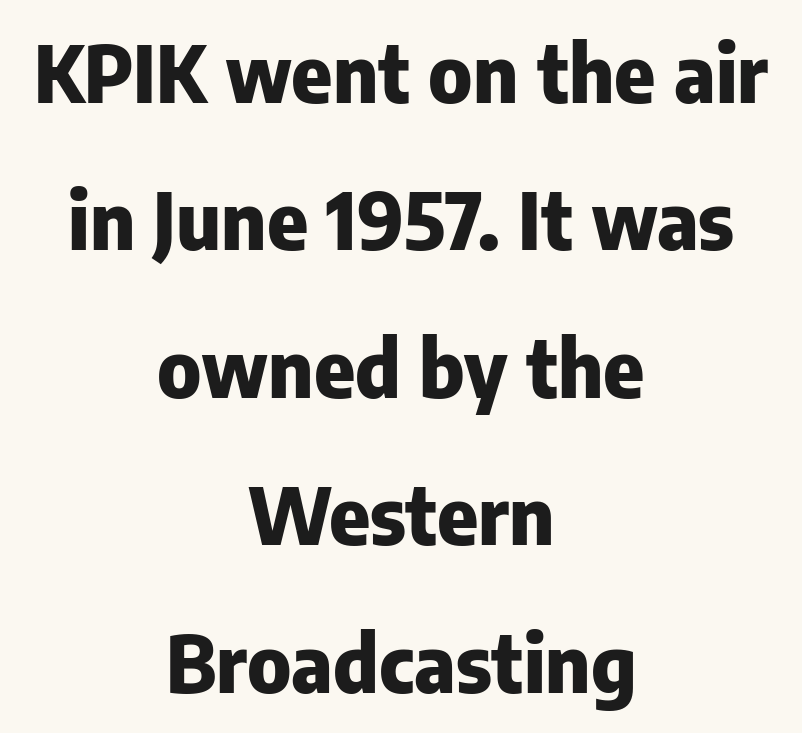
The image shows 78 px heavy sans-serif type, upright; set centered, line spacing 1.89x, normal letter spacing, not underlined; low stroke contrast and a medium x-height.
